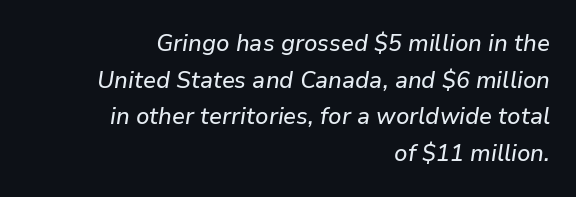
Q: Is the text italic (slanted)? A: Yes, it leans right by about 9 degrees.
Q: Is the text underlined? A: No.
Q: How is the paragraph aligned? A: Right-aligned.
Q: Is the spacing between letters normal or unusually wide? A: Normal.
Q: Is the spacing between lines tight, normal or loose? A: Normal.
